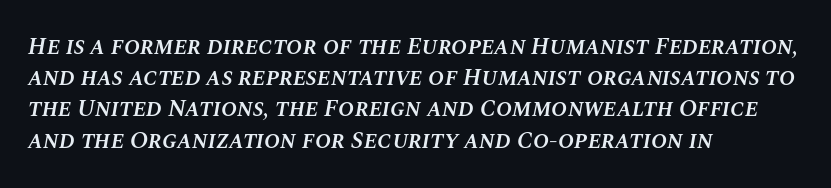
The image shows 24 px text type, italic (leaning right); set left-aligned, normal line spacing (1.3x), normal letter spacing, not underlined.
